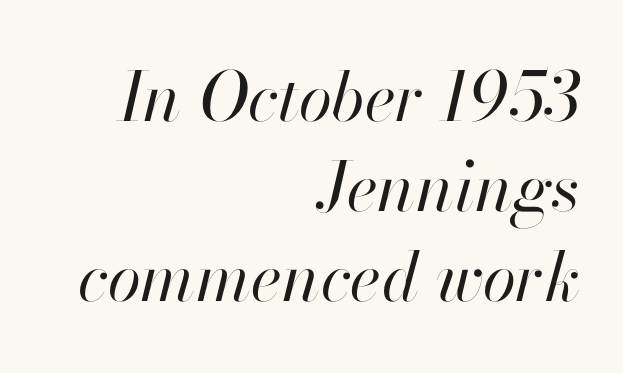
Glyph-to-glyph distance matches everyday printed text. The cut favours lightness, reaching ordinary text weight at its darkest. The letters advance in unequal steps, a hallmark of proportional type. The space directly below the letters is spotless. Rendered with sloped, italic letterforms. Does the copy run flush right? Yes — the right margin is perfectly even.
